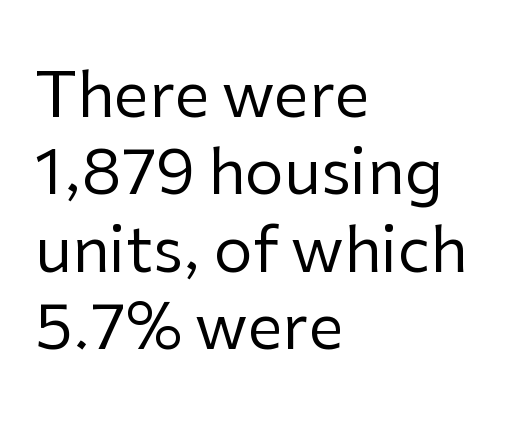
{"serif": "no", "italic": "no", "bold": "no", "weight": "regular", "width": "normal", "stroke_contrast": "low", "x_height": "medium", "monospaced": "no", "underline": "no", "align": "left", "line_spacing": "normal", "line_spacing_ratio": 1.25, "letter_spacing": "normal", "letter_spacing_em": 0.0, "glyph_px": 62}
